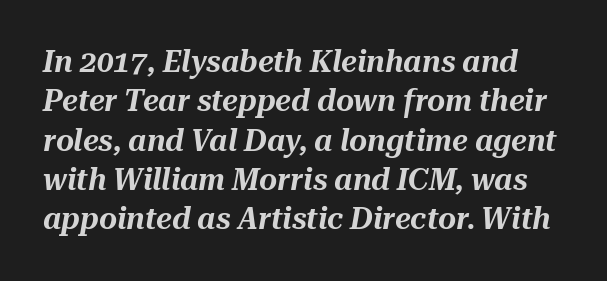
Q: Is the text italic (slanted)? A: Yes, it leans right by about 10 degrees.
Q: Is the text underlined? A: No.
Q: Is the spacing between letters normal or unusually wide? A: Normal.
Q: Is the spacing between lines tight, normal or loose? A: Normal.
Q: Width (condensed, normal, or wide)? A: Normal.
Q: Stroke contrast? A: Medium.
Q: x-height? A: Medium.
Q: Monospaced? A: No.
